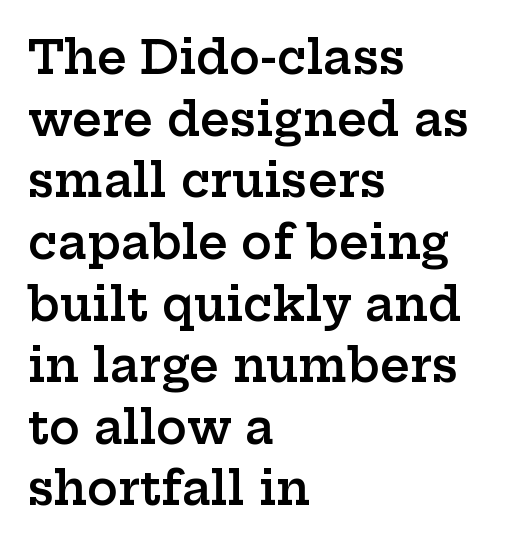
The image shows 46 px semibold, wide serif type, upright; set left-aligned, normal line spacing (1.34x), normal letter spacing, not underlined; low stroke contrast and a medium x-height.
